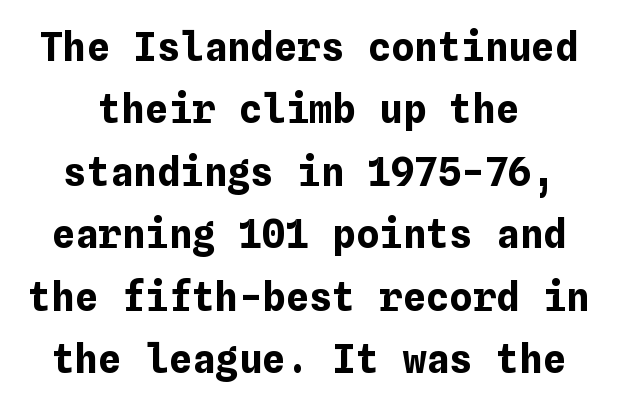
The image shows 39 px bold type, upright; set normal line spacing (1.6x), normal letter spacing, not underlined; low stroke contrast and a medium x-height.
